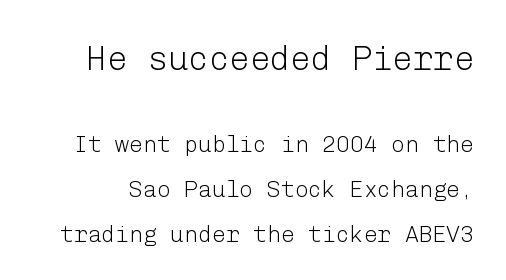
Q: Is the text bold? A: No.
Q: Is the text italic (slanted)? A: No, it is upright.
Q: Is the typeface a serif or a sans-serif typeface? A: Sans-serif.
Q: Is the text underlined? A: No.
Q: Is the spacing between letters normal or unusually wide? A: Normal.
Q: Is the spacing between lines tight, normal or loose? A: Loose.
Q: Which block of text is set in a larger size, the first (top) or the second (bottom)? A: The first (top) one.
Q: Width (condensed, normal, or wide)? A: Normal.
Q: Stroke contrast? A: Low.
Q: x-height? A: Medium.
